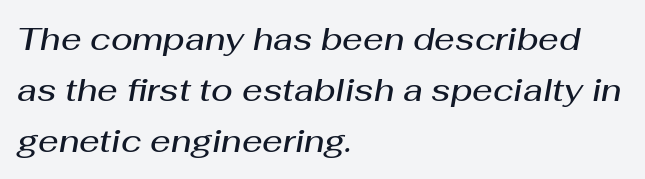
The typesetting leans somewhat heavy: a semibold. If you drew a line through each stem, it would be angled. What stands out about the letter spacing? Nothing — it is the standard amount. Looks like regular typesetting: each glyph gets only the width it needs. Whoever set this chose a conventional vertical rhythm.
